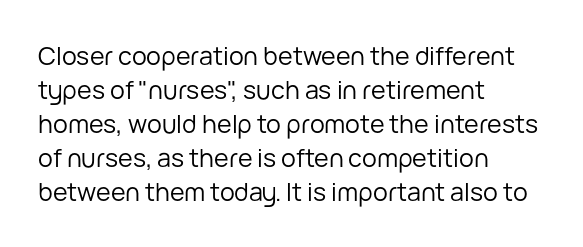
Q: Is the text bold? A: No.
Q: Is the text italic (slanted)? A: No, it is upright.
Q: Is the text underlined? A: No.
Q: How is the paragraph aligned? A: Left-aligned.
Q: Is the spacing between letters normal or unusually wide? A: Normal.
Q: Is the spacing between lines tight, normal or loose? A: Normal.
